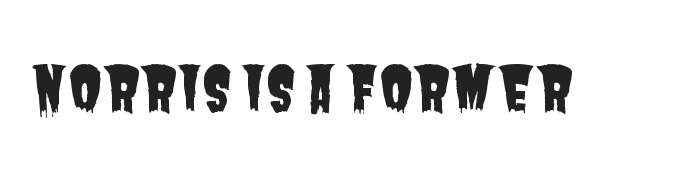
The image shows 61 px condensed sans-serif type; set normal letter spacing, not underlined; low stroke contrast and a large x-height.
